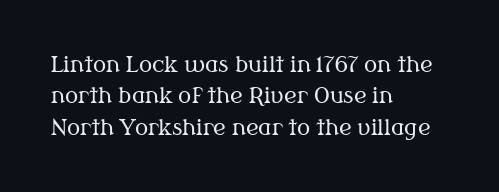
{"italic": "no", "bold": "no", "underline": "no", "align": "left", "line_spacing": "normal", "line_spacing_ratio": 1.43, "letter_spacing": "normal", "letter_spacing_em": 0.0, "glyph_px": 22}
